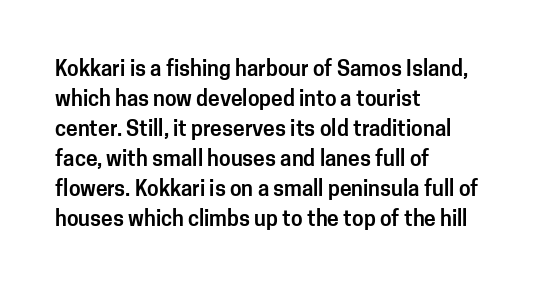
The image shows 21 px text type, upright; set left-aligned, normal line spacing (1.43x), normal letter spacing, not underlined.
